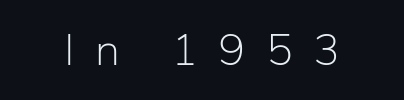
{"serif": "no", "italic": "no", "bold": "no", "weight": "light", "width": "normal", "stroke_contrast": "low", "x_height": "medium", "monospaced": "no", "underline": "no", "letter_spacing": "wide", "letter_spacing_em": 0.45, "glyph_px": 45}
